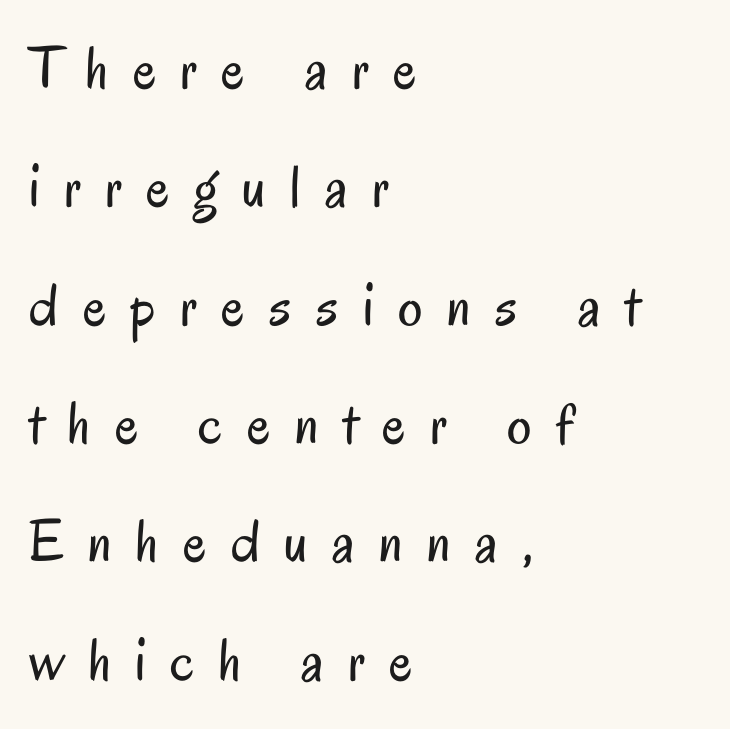
Q: Is the text bold? A: No.
Q: Is the text italic (slanted)? A: No, it is upright.
Q: Is the typeface a serif or a sans-serif typeface? A: Sans-serif.
Q: Is the text underlined? A: No.
Q: How is the paragraph aligned? A: Left-aligned.
Q: Is the spacing between letters normal or unusually wide? A: Unusually wide.
Q: Is the spacing between lines tight, normal or loose? A: Loose.
Q: Width (condensed, normal, or wide)? A: Condensed.
Q: Stroke contrast? A: Low.
Q: x-height? A: Small.
Q: Monospaced? A: No.
